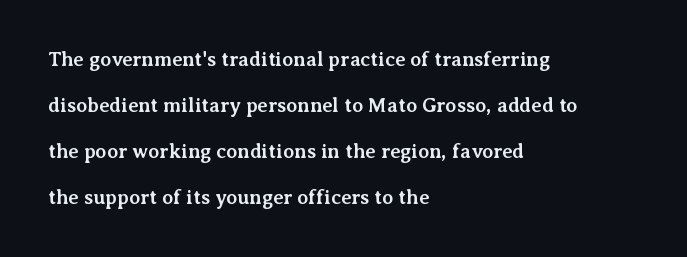
Q: Is the text bold? A: Yes.
Q: Is the text italic (slanted)? A: No, it is upright.
Q: Is the text underlined? A: No.
Q: How is the paragraph aligned? A: Left-aligned.
Q: Is the spacing between letters normal or unusually wide? A: Normal.
Q: Is the spacing between lines tight, normal or loose? A: Loose.
